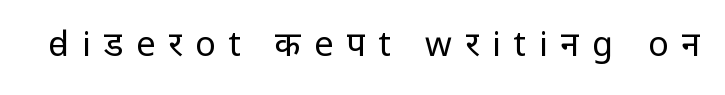
The image shows 34 px regular-weight sans-serif type, upright; set unusually wide letter spacing (+0.38 em), not underlined; low stroke contrast and a medium x-height.
